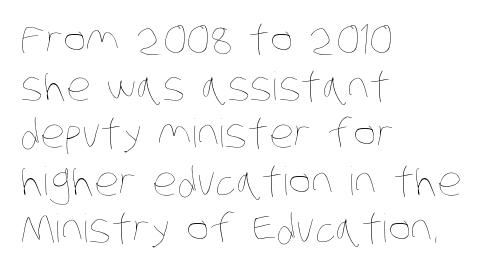
{"bold": "no", "weight": "thin", "width": "condensed", "stroke_contrast": "low", "x_height": "large", "monospaced": "no", "underline": "no", "align": "left", "line_spacing_ratio": 1.21, "letter_spacing": "normal", "letter_spacing_em": 0.0, "glyph_px": 39}
